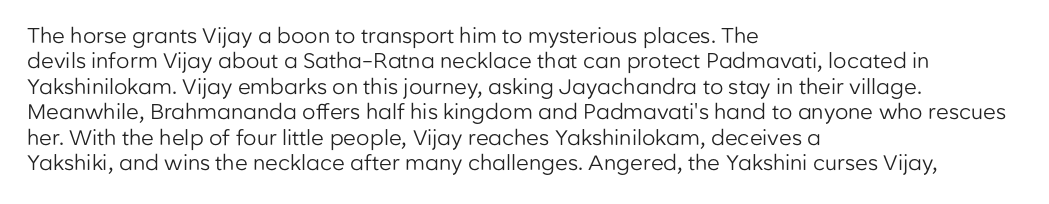
{"italic": "no", "bold": "no", "underline": "no", "align": "left", "line_spacing_ratio": 1.21, "letter_spacing": "normal", "letter_spacing_em": 0.0, "glyph_px": 21}
